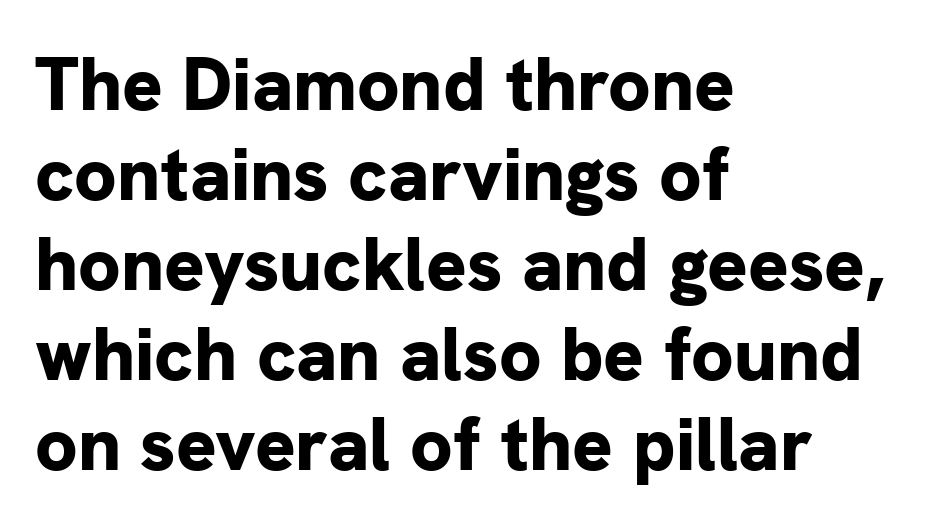
Q: Is the text bold? A: Yes.
Q: Is the text italic (slanted)? A: No, it is upright.
Q: Is the typeface a serif or a sans-serif typeface? A: Sans-serif.
Q: Is the text underlined? A: No.
Q: How is the paragraph aligned? A: Left-aligned.
Q: Is the spacing between letters normal or unusually wide? A: Normal.
Q: Width (condensed, normal, or wide)? A: Normal.
Q: Stroke contrast? A: Low.
Q: x-height? A: Medium.
Q: Monospaced? A: No.
